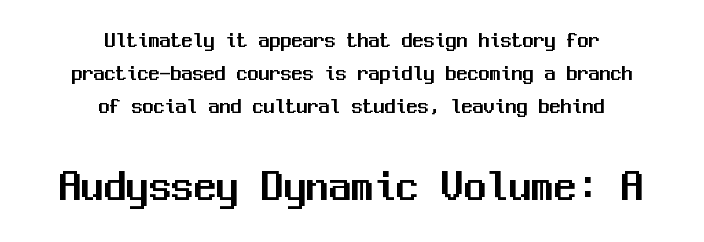
Normally led — the rows are evenly, conventionally spaced. Teacher's note: observe the equal gaps on both sides — that is centered alignment. This sample has the even, mechanical cadence of fixed-width lettering. There is no visible air inserted between adjacent glyphs.
